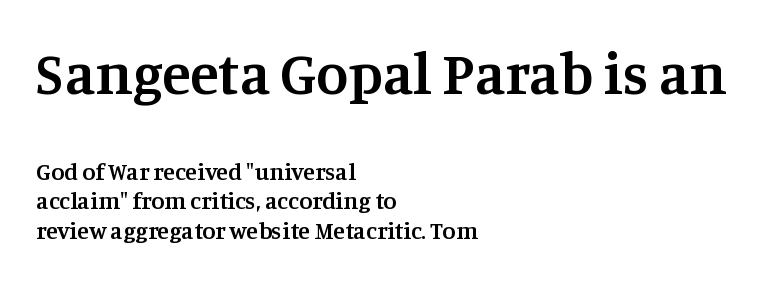
The image shows 59 px semibold serif type, upright; set left-aligned, line spacing 1.23x, normal letter spacing, not underlined; the first (top) block is 2.46x larger; medium stroke contrast and a large x-height.
